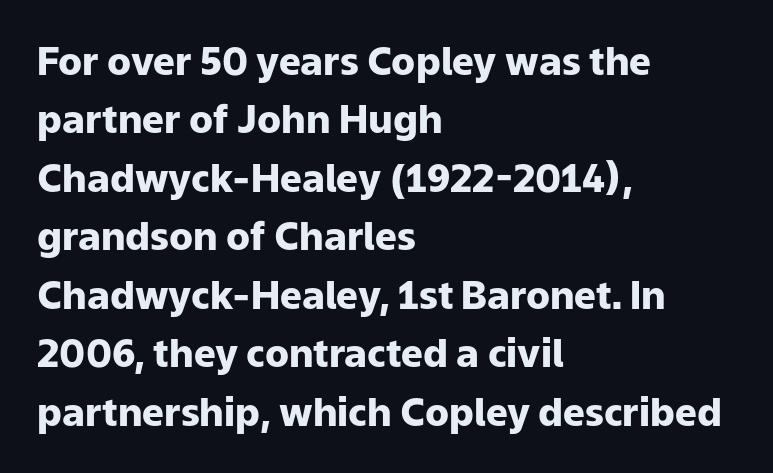
{"serif": "no", "italic": "no", "bold": "yes", "weight": "heavy", "width": "normal", "stroke_contrast": "low", "x_height": "medium", "monospaced": "no", "underline": "no", "align": "left", "line_spacing": "normal", "line_spacing_ratio": 1.5, "letter_spacing": "normal", "letter_spacing_em": 0.0, "glyph_px": 39}
